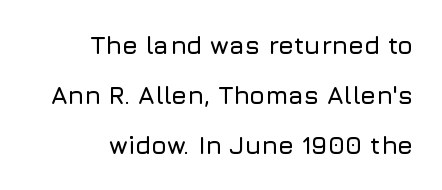
Notice how the stems are strictly vertical — no italics here. The space beneath each line is pristine and unruled. Widely set lines give the paragraph a tall, airy silhouette. Default kerning and tracking; the words read as compact shapes. The compositor pushed each line to the right boundary.
